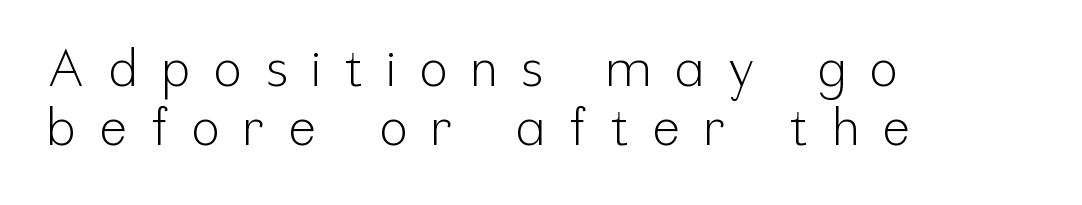
Vertical strokes here are truly vertical. The designer went with a sans here, leaving each stem footless. On a weight scale, this lands at 450 or below. How are the letters spaced? Widely, with obvious added tracking. The rendering uses a small line-height, squeezing the rows. The space directly below the letters is spotless.
